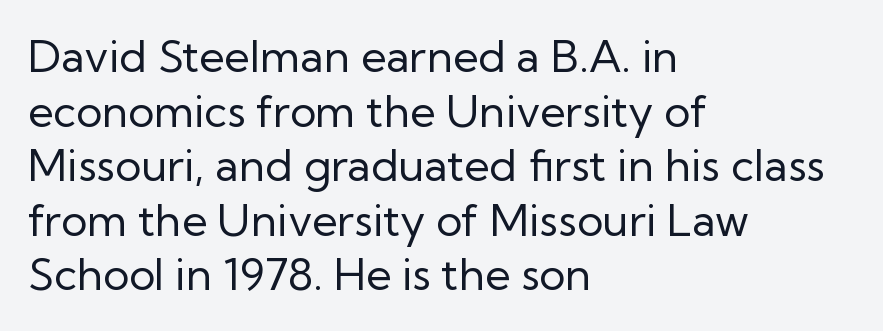
Q: Is the text bold? A: No.
Q: Is the text italic (slanted)? A: No, it is upright.
Q: Is the typeface a serif or a sans-serif typeface? A: Sans-serif.
Q: Is the text underlined? A: No.
Q: How is the paragraph aligned? A: Left-aligned.
Q: Is the spacing between letters normal or unusually wide? A: Normal.
Q: Width (condensed, normal, or wide)? A: Normal.
Q: Stroke contrast? A: Low.
Q: x-height? A: Medium.
Q: Monospaced? A: No.
